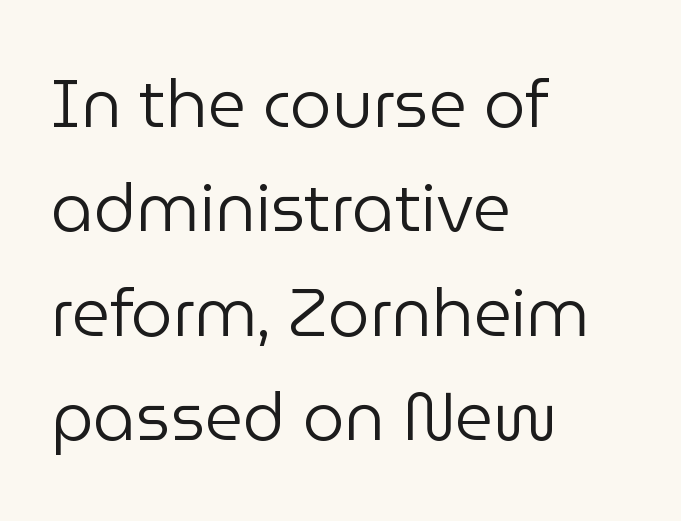
The text was rendered using a sans face with plain stroke endings. Weight: regular or lighter. The letters stand upright; this is a roman face. The compositor pushed each line to the left boundary. These lines keep a tight, regular rhythm from letter to letter.
